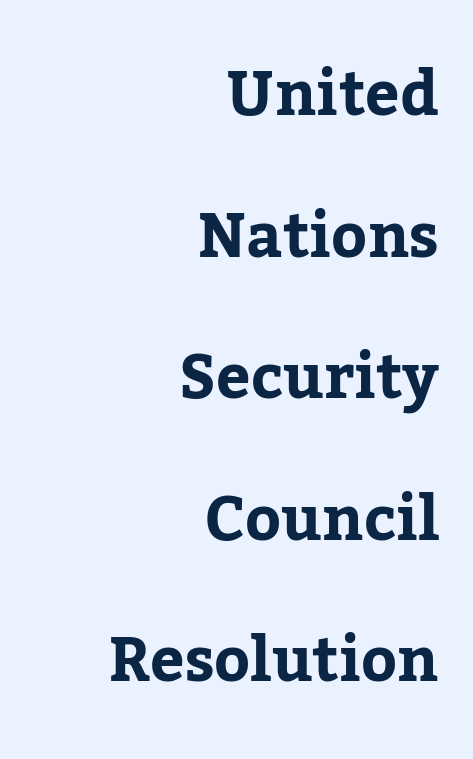
Q: Is the text italic (slanted)? A: No, it is upright.
Q: Is the typeface a serif or a sans-serif typeface? A: Serif.
Q: Is the text underlined? A: No.
Q: How is the paragraph aligned? A: Right-aligned.
Q: Is the spacing between letters normal or unusually wide? A: Normal.
Q: Is the spacing between lines tight, normal or loose? A: Loose.
Q: Width (condensed, normal, or wide)? A: Normal.
Q: Stroke contrast? A: Low.
Q: x-height? A: Medium.
Q: Monospaced? A: No.
